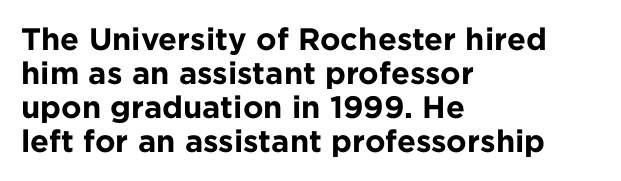
The image shows 31 px bold sans-serif type, upright; set left-aligned, tight line spacing (1.1x), normal letter spacing, not underlined; low stroke contrast and a medium x-height.
